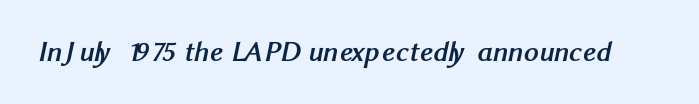
{"serif": "no", "bold": "yes", "weight": "semibold", "width": "normal", "stroke_contrast": "medium", "x_height": "medium", "monospaced": "no", "underline": "no", "letter_spacing": "normal", "letter_spacing_em": 0.0, "glyph_px": 29}
